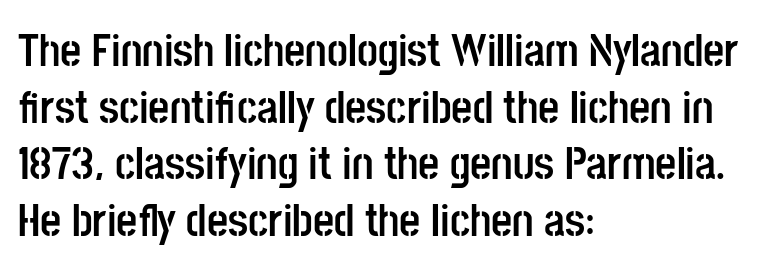
Q: Is the text bold? A: Yes.
Q: Is the text italic (slanted)? A: No, it is upright.
Q: Is the typeface a serif or a sans-serif typeface? A: Sans-serif.
Q: Is the text underlined? A: No.
Q: How is the paragraph aligned? A: Left-aligned.
Q: Is the spacing between letters normal or unusually wide? A: Normal.
Q: Width (condensed, normal, or wide)? A: Condensed.
Q: Stroke contrast? A: Low.
Q: x-height? A: Large.
Q: Monospaced? A: No.
